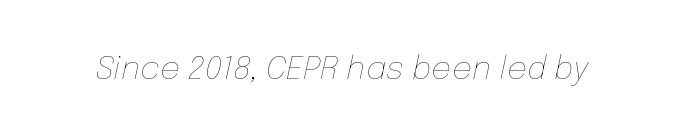
Summary of weight: not heavy and not bold. Slant detected: the letters are inclined. Tracking value appears to be zero — textbook default spacing. Looks like regular typesetting: each glyph gets only the width it needs. The gap between lines stays unmarked.
